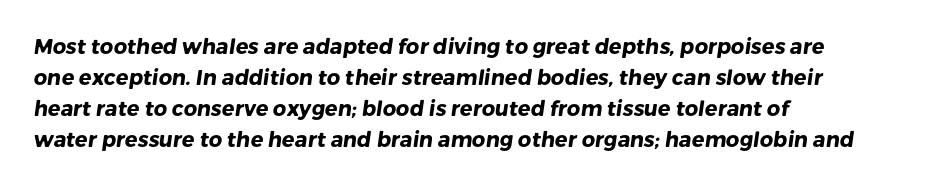
The image shows 21 px bold type; set left-aligned, normal line spacing (1.48x), normal letter spacing, not underlined.
